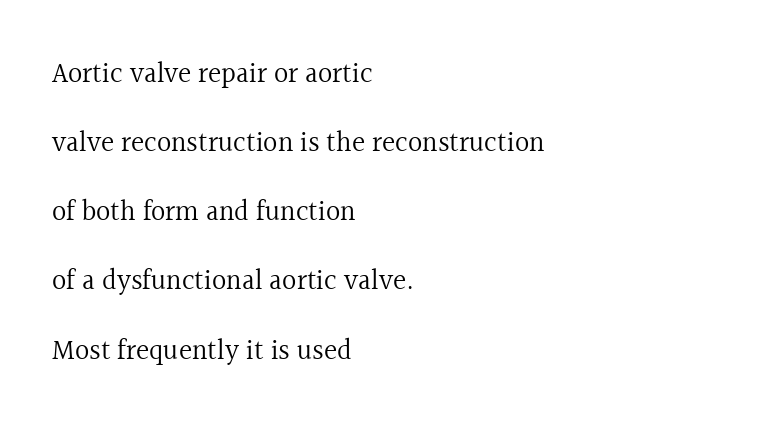
Inter-character spacing is left at the font's built-in metrics. If you drew a ruler down the left edge, every line would touch it. The designer went with a serif here, giving each stem small feet. The string is rendered with underlining switched off. The typeface has the unassuming heft of standard copy or less. The line-height multiplier appears high, well above default.
